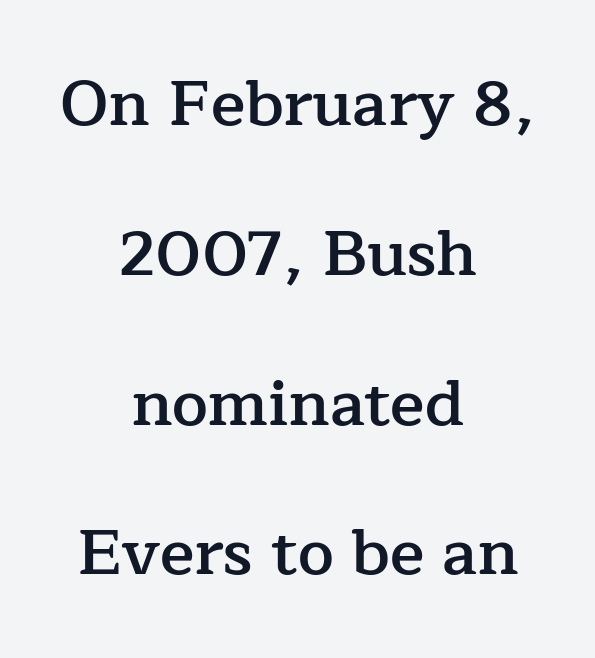
The image shows 64 px semibold serif type, upright; set centered, loose line spacing (2.34x), normal letter spacing, not underlined; low stroke contrast and a medium x-height.
